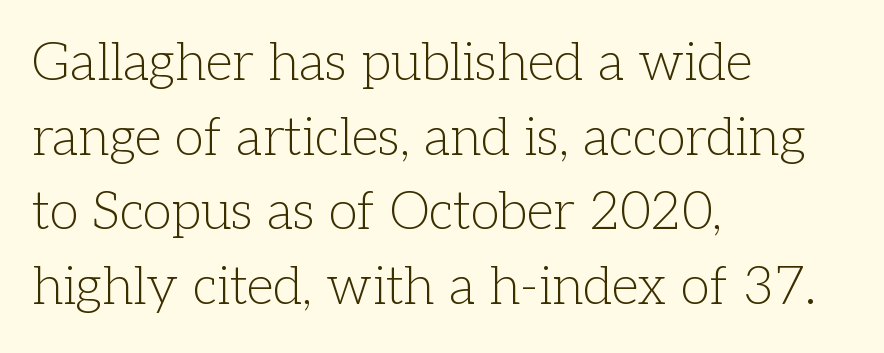
{"serif": "yes", "italic": "no", "bold": "no", "weight": "light", "width": "normal", "stroke_contrast": "low", "x_height": "medium", "monospaced": "no", "underline": "no", "align": "left", "line_spacing": "normal", "line_spacing_ratio": 1.41, "letter_spacing": "normal", "letter_spacing_em": 0.0, "glyph_px": 53}
